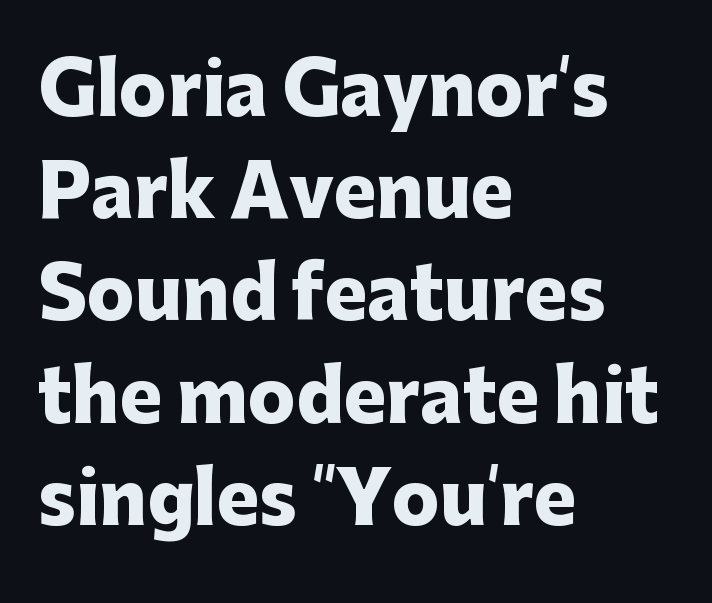
{"serif": "no", "italic": "no", "bold": "yes", "weight": "heavy", "width": "normal", "stroke_contrast": "low", "x_height": "medium", "monospaced": "no", "underline": "no", "align": "left", "line_spacing": "normal", "line_spacing_ratio": 1.44, "letter_spacing": "normal", "letter_spacing_em": 0.0, "glyph_px": 71}
